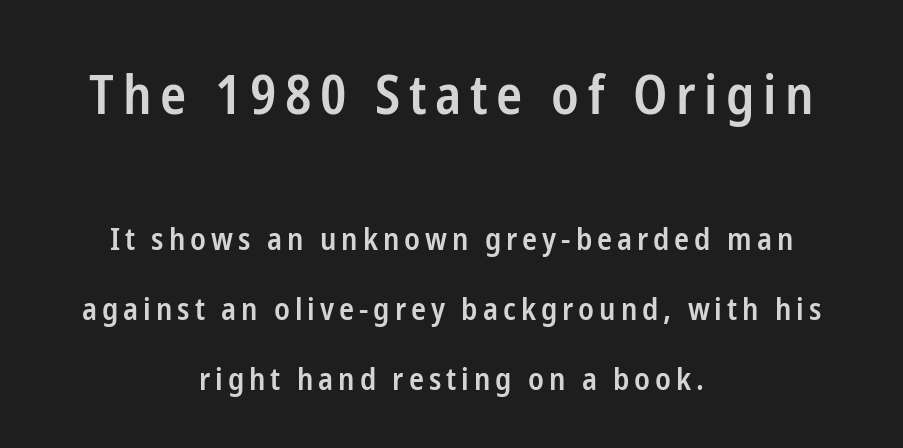
Q: Is the text bold? A: Semi-bold.
Q: Is the text italic (slanted)? A: No, it is upright.
Q: Is the typeface a serif or a sans-serif typeface? A: Sans-serif.
Q: Is the text underlined? A: No.
Q: How is the paragraph aligned? A: Centered.
Q: Is the spacing between lines tight, normal or loose? A: Loose.
Q: Which block of text is set in a larger size, the first (top) or the second (bottom)? A: The first (top) one.
Q: Width (condensed, normal, or wide)? A: Condensed.
Q: Stroke contrast? A: Low.
Q: x-height? A: Medium.
Q: Monospaced? A: No.
